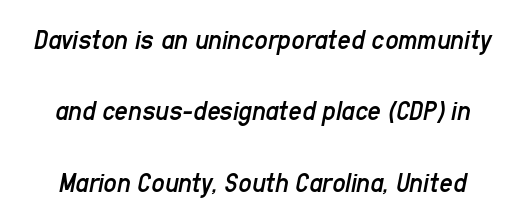
The image shows 29 px regular-weight, condensed type, italic (leaning right); set loose line spacing (2.46x), normal letter spacing, not underlined; low stroke contrast and a medium x-height.
